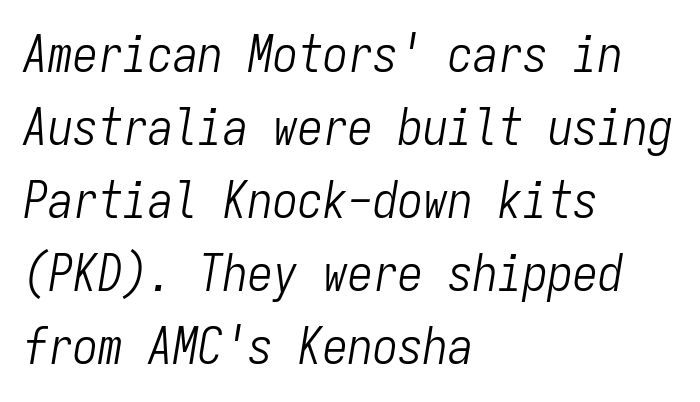
The image shows 50 px light, condensed type, italic (leaning right), monospaced; set left-aligned, normal line spacing (1.46x), normal letter spacing, not underlined; low stroke contrast and a medium x-height.
